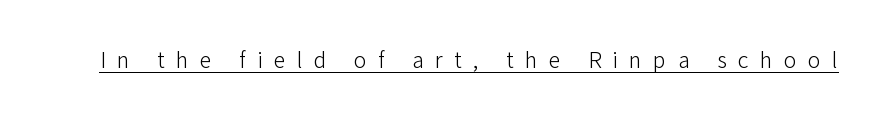
Q: Is the text bold? A: No.
Q: Is the text italic (slanted)? A: No, it is upright.
Q: Is the text underlined? A: Yes.
Q: Is the spacing between letters normal or unusually wide? A: Unusually wide.
